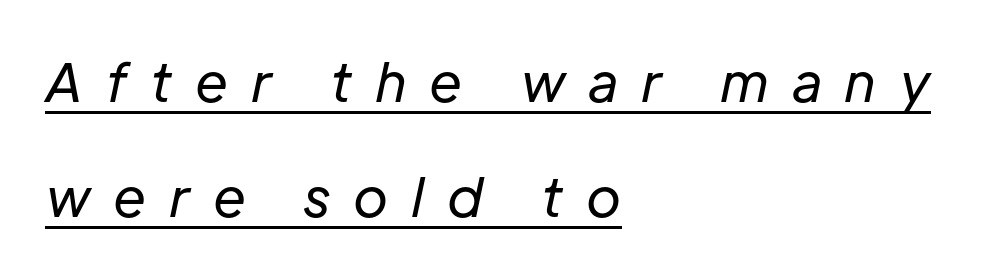
Q: Is the text bold? A: No.
Q: Is the text italic (slanted)? A: Yes, it leans right by about 12 degrees.
Q: Is the text underlined? A: Yes.
Q: How is the paragraph aligned? A: Left-aligned.
Q: Is the spacing between letters normal or unusually wide? A: Unusually wide.
Q: Is the spacing between lines tight, normal or loose? A: Loose.
Q: Width (condensed, normal, or wide)? A: Normal.
Q: Stroke contrast? A: Low.
Q: x-height? A: Medium.
Q: Monospaced? A: No.
